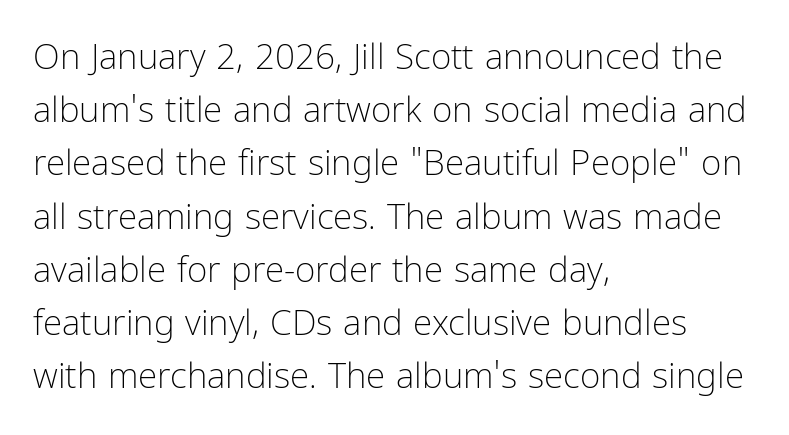
{"serif": "no", "italic": "no", "bold": "no", "weight": "light", "width": "condensed", "stroke_contrast": "low", "x_height": "medium", "monospaced": "no", "underline": "no", "align": "left", "line_spacing": "normal", "line_spacing_ratio": 1.52, "letter_spacing": "normal", "letter_spacing_em": 0.0, "glyph_px": 35}
